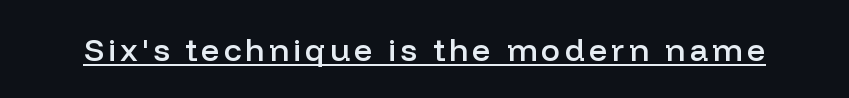
{"serif": "no", "italic": "no", "bold": "semi", "weight": "semibold", "width": "normal", "stroke_contrast": "low", "x_height": "medium", "monospaced": "no", "underline": "yes", "glyph_px": 32}
